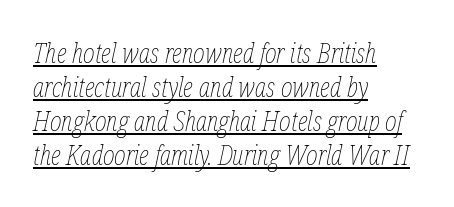
The image shows 28 px thin, condensed type, italic (leaning right); set left-aligned, line spacing 1.21x, normal letter spacing, underlined; low stroke contrast and a medium x-height.
